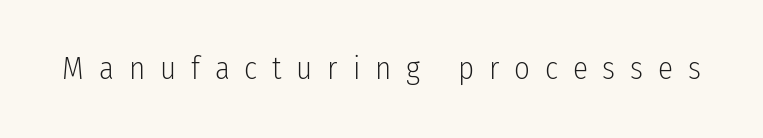
The horizontal fit of the characters is loose and conspicuously gappy. Serifs: no, the terminals of the letterforms are clean. On a weight scale, this lands at 450 or below. The passage shown is typed in a proportional face where columns would drift. Do the letters lean? They stand straight.
